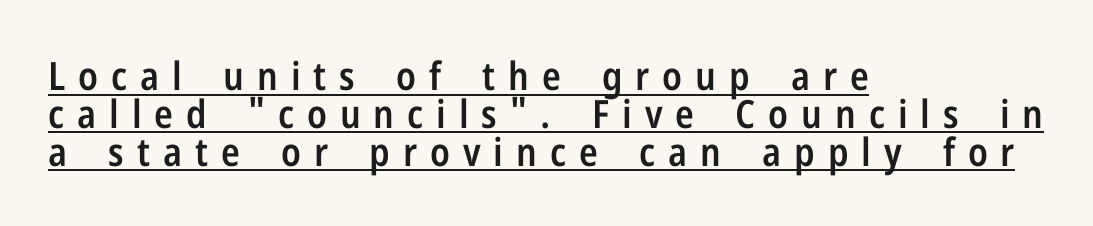
{"serif": "no", "italic": "no", "bold": "semi", "weight": "semibold", "width": "condensed", "stroke_contrast": "low", "x_height": "medium", "monospaced": "no", "underline": "yes", "align": "left", "line_spacing": "tight", "line_spacing_ratio": 0.97, "letter_spacing": "wide", "letter_spacing_em": 0.33, "glyph_px": 39}
